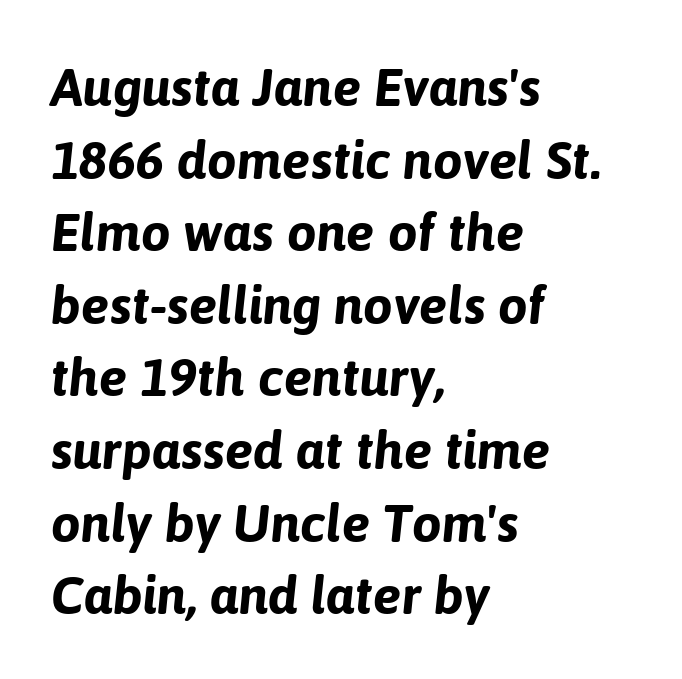
The image shows 53 px bold type, italic (leaning right); set left-aligned, normal line spacing (1.37x), normal letter spacing, not underlined; low stroke contrast and a medium x-height.
